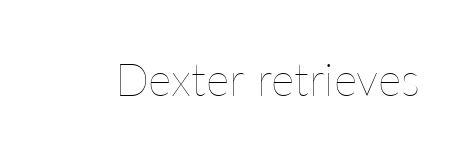
Q: Is the text bold? A: No.
Q: Is the text italic (slanted)? A: No, it is upright.
Q: Is the text underlined? A: No.
Q: Is the spacing between letters normal or unusually wide? A: Normal.
Q: Width (condensed, normal, or wide)? A: Normal.
Q: Stroke contrast? A: Low.
Q: x-height? A: Medium.
Q: Monospaced? A: No.
